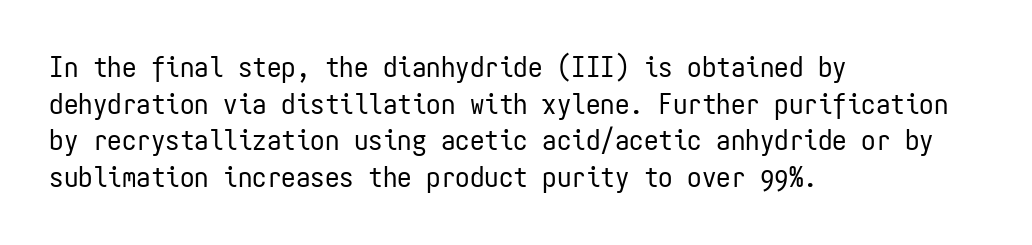
Q: Is the text bold? A: No.
Q: Is the text italic (slanted)? A: No, it is upright.
Q: Is the typeface a serif or a sans-serif typeface? A: Sans-serif.
Q: Is the text underlined? A: No.
Q: How is the paragraph aligned? A: Left-aligned.
Q: Is the spacing between letters normal or unusually wide? A: Normal.
Q: Is the spacing between lines tight, normal or loose? A: Normal.
Q: Width (condensed, normal, or wide)? A: Condensed.
Q: Stroke contrast? A: Low.
Q: x-height? A: Medium.
Q: Monospaced? A: Yes.
